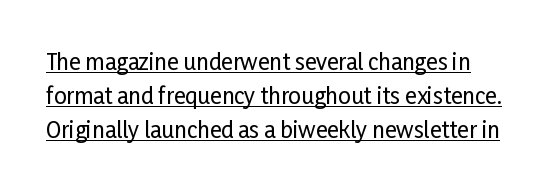
The image shows 22 px text type, upright; set normal line spacing (1.55x), normal letter spacing, underlined.
